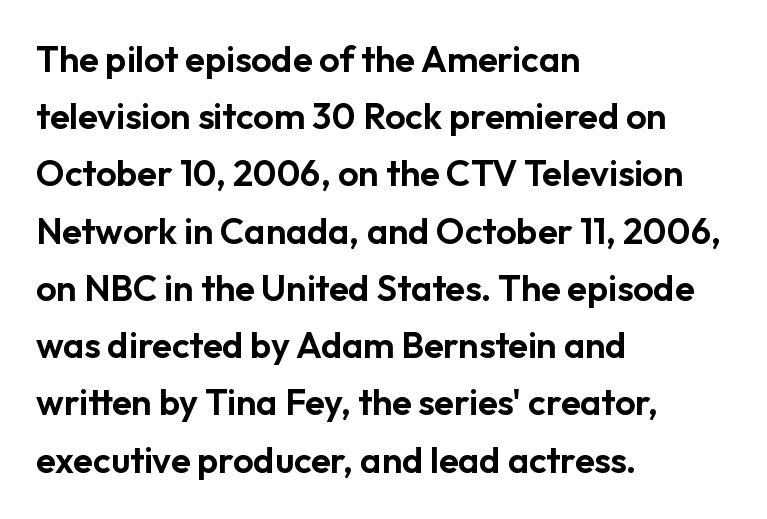
{"serif": "no", "italic": "no", "width": "normal", "stroke_contrast": "low", "x_height": "medium", "monospaced": "no", "underline": "no", "align": "left", "line_spacing": "normal", "line_spacing_ratio": 1.59, "letter_spacing": "normal", "letter_spacing_em": 0.0, "glyph_px": 36}
